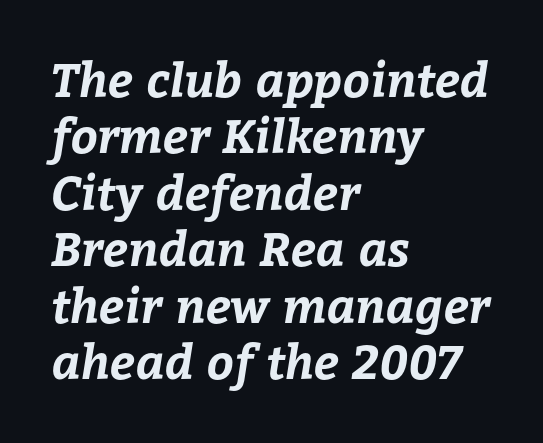
{"bold": "yes", "weight": "bold", "width": "normal", "stroke_contrast": "low", "x_height": "medium", "monospaced": "no", "underline": "no", "align": "left", "line_spacing_ratio": 1.2, "letter_spacing": "normal", "letter_spacing_em": 0.0, "glyph_px": 47}
